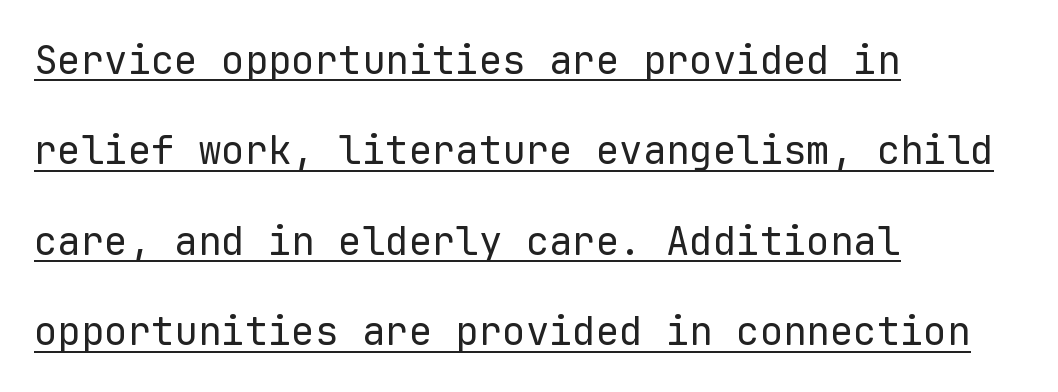
The image shows 39 px regular-weight sans-serif type, upright, monospaced; set left-aligned, loose line spacing (2.32x), normal letter spacing, underlined; low stroke contrast and a medium x-height.
